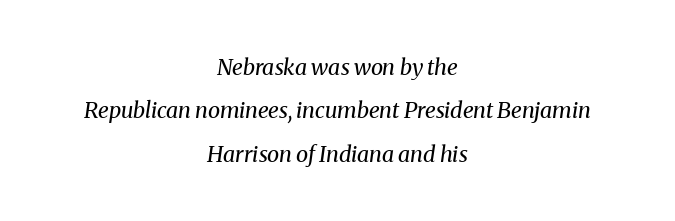
The image shows 22 px text type, italic (leaning right); set centered, loose line spacing (1.97x), normal letter spacing, not underlined.
